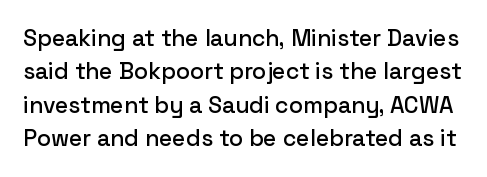
The image shows 23 px text type, upright; set normal line spacing (1.45x), normal letter spacing, not underlined.
